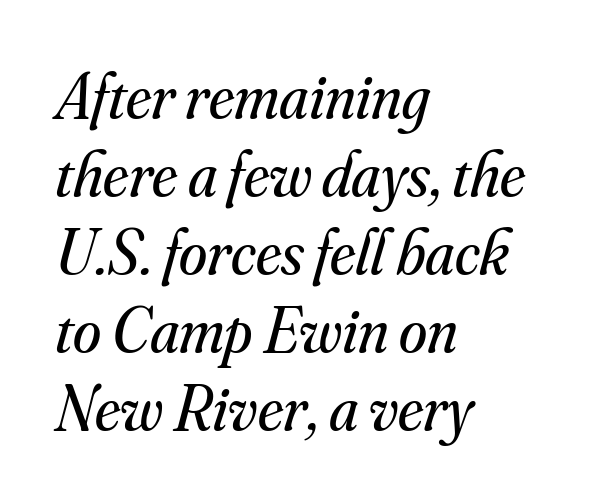
{"serif": "yes", "italic": "yes", "lean": "right", "slant_degrees": 16, "bold": "no", "weight": "regular", "width": "normal", "stroke_contrast": "medium", "x_height": "small", "monospaced": "no", "underline": "no", "align": "left", "line_spacing_ratio": 1.22, "letter_spacing": "normal", "letter_spacing_em": 0.0, "glyph_px": 64}
